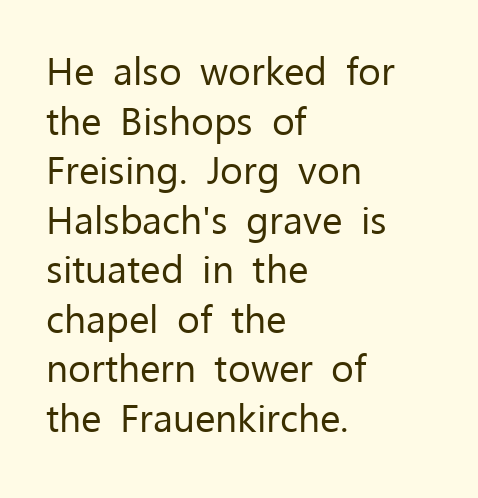
{"serif": "no", "italic": "no", "bold": "no", "weight": "regular", "width": "normal", "stroke_contrast": "low", "x_height": "medium", "monospaced": "no", "underline": "no", "align": "left", "line_spacing": "normal", "line_spacing_ratio": 1.27, "letter_spacing": "normal", "letter_spacing_em": 0.0, "glyph_px": 39}
